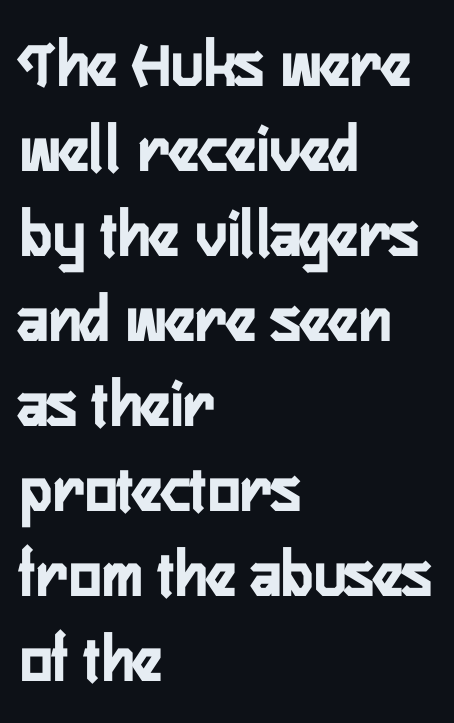
What kind of face is this? One without serifs — a sans. Where is the straight margin? On the left. The passage shown has conventional tracking throughout. When letters stand straight like this, we call the style roman or upright. The passage shown is emphatically bold.
